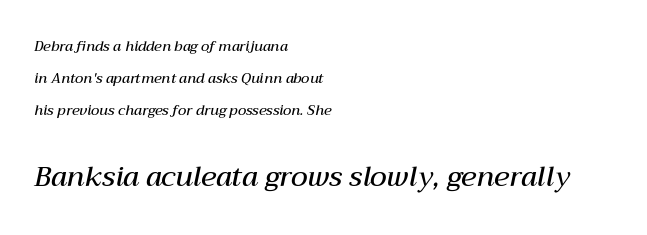
Does the weight exceed regular? Yes, but only to semibold. The passage shown is typed in a proportional face where columns would drift. The lower block of text is set noticeably larger than the block above it. Compared with typical body copy, the letter spacing here is the same. Style check: oblique.
